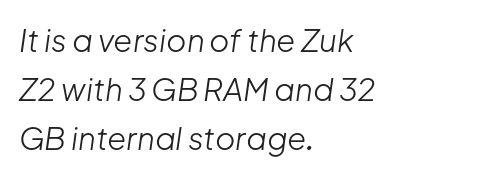
Left-aligned paragraph, ragged on the right. Varying glyph widths throughout — classic text-font behaviour. Quick note: italic. The face looks like a standard text weight, possibly lighter. Look at the tracking — it's just the regular setting, nothing added. Beneath every word, the page is bare.
